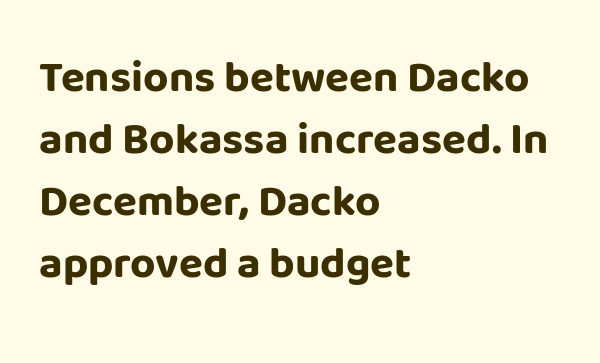
{"serif": "no", "italic": "no", "bold": "yes", "weight": "bold", "width": "normal", "stroke_contrast": "low", "x_height": "large", "monospaced": "no", "underline": "no", "align": "left", "line_spacing": "normal", "line_spacing_ratio": 1.41, "letter_spacing": "normal", "letter_spacing_em": 0.0, "glyph_px": 44}
